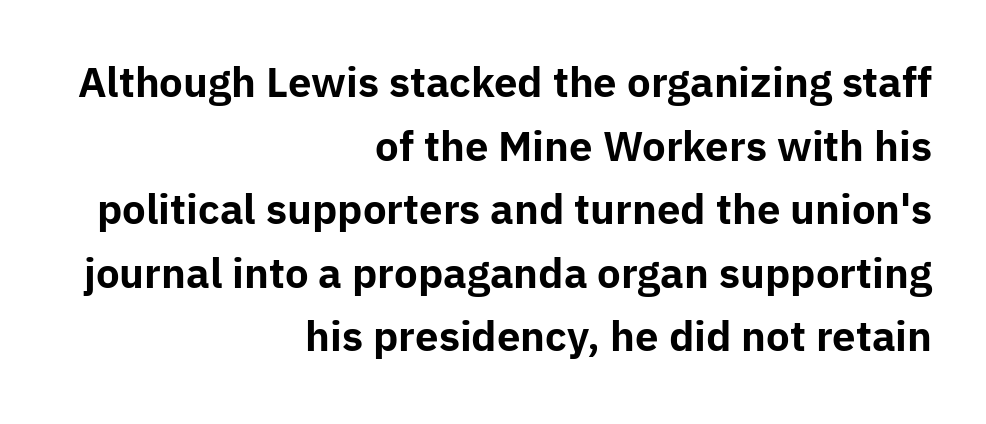
The image shows 40 px bold sans-serif type, upright; set right-aligned, normal line spacing (1.59x), normal letter spacing, not underlined; low stroke contrast and a medium x-height.
